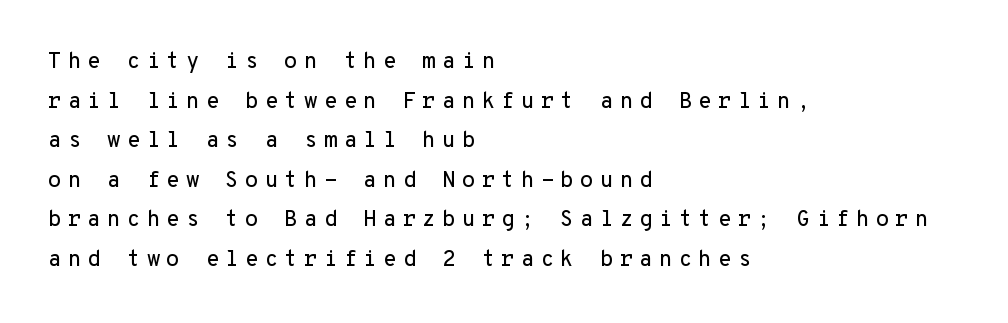
The image shows 22 px text type, upright; set left-aligned, line spacing 1.8x, unusually wide letter spacing (+0.28 em), not underlined.
